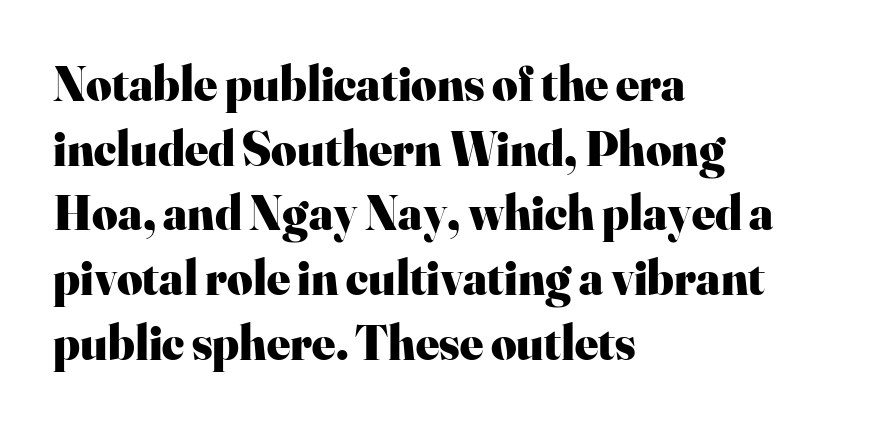
{"serif": "yes", "italic": "no", "bold": "yes", "weight": "heavy", "width": "normal", "stroke_contrast": "high", "x_height": "small", "monospaced": "no", "underline": "no", "align": "left", "line_spacing": "normal", "line_spacing_ratio": 1.32, "letter_spacing": "normal", "letter_spacing_em": 0.0, "glyph_px": 49}
